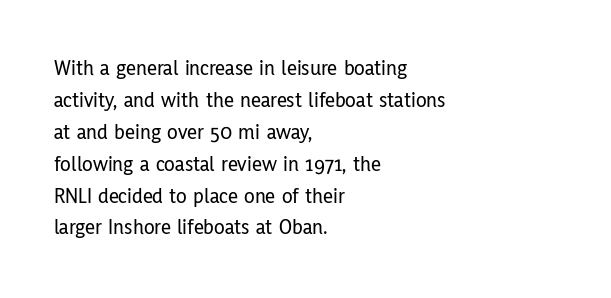
Q: Is the text italic (slanted)? A: No, it is upright.
Q: Is the text underlined? A: No.
Q: How is the paragraph aligned? A: Left-aligned.
Q: Is the spacing between letters normal or unusually wide? A: Normal.
Q: Is the spacing between lines tight, normal or loose? A: Normal.
